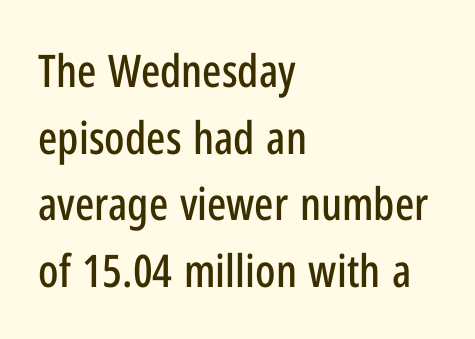
The paragraph has a hard left edge and a soft right edge. The strip under each line holds only bare page. I'd call this a sans setting — the letters go barefoot. No extra tracking has been applied to these lines. The passage shown is typed in a proportional face where columns would drift. Quick note: not italic, upright.
